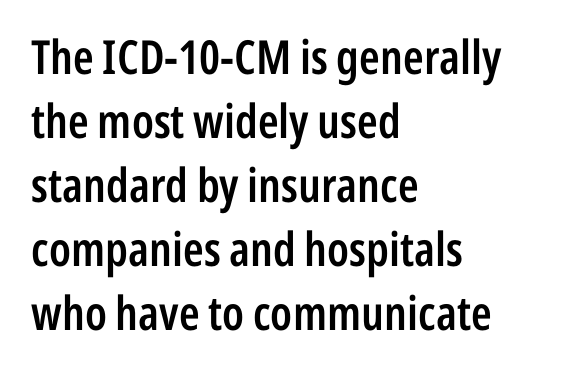
Q: Is the text bold? A: Semi-bold.
Q: Is the text italic (slanted)? A: No, it is upright.
Q: Is the typeface a serif or a sans-serif typeface? A: Sans-serif.
Q: Is the text underlined? A: No.
Q: How is the paragraph aligned? A: Left-aligned.
Q: Is the spacing between letters normal or unusually wide? A: Normal.
Q: Is the spacing between lines tight, normal or loose? A: Normal.
Q: Width (condensed, normal, or wide)? A: Condensed.
Q: Stroke contrast? A: Low.
Q: x-height? A: Medium.
Q: Monospaced? A: No.
